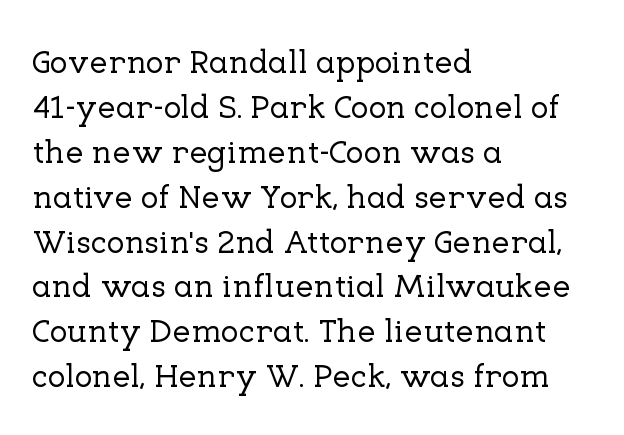
The image shows 33 px serif type, upright; set left-aligned, normal line spacing (1.36x), normal letter spacing, not underlined; low stroke contrast and a medium x-height.
